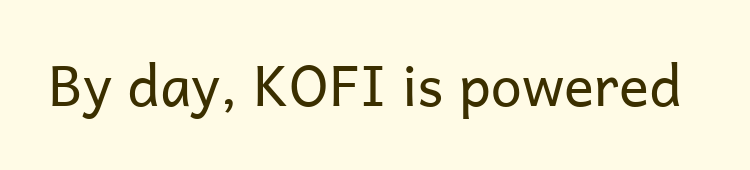
Q: Is the text bold? A: No.
Q: Is the text italic (slanted)? A: No, it is upright.
Q: Is the typeface a serif or a sans-serif typeface? A: Sans-serif.
Q: Is the text underlined? A: No.
Q: Is the spacing between letters normal or unusually wide? A: Normal.
Q: Width (condensed, normal, or wide)? A: Normal.
Q: Stroke contrast? A: Low.
Q: x-height? A: Medium.
Q: Monospaced? A: No.
